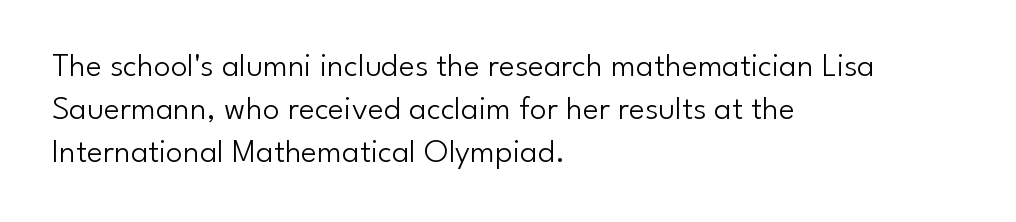
{"serif": "no", "italic": "no", "bold": "no", "weight": "light", "width": "normal", "stroke_contrast": "low", "x_height": "small", "monospaced": "no", "underline": "no", "align": "left", "line_spacing": "normal", "line_spacing_ratio": 1.26, "letter_spacing": "normal", "letter_spacing_em": 0.0, "glyph_px": 34}
